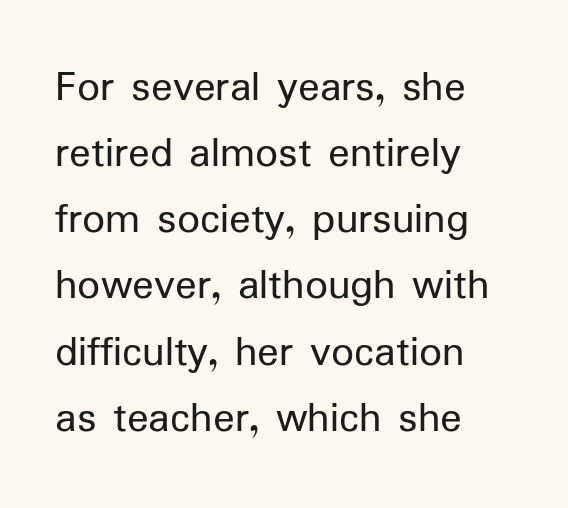
The image shows 45 px regular-weight sans-serif type, upright; set left-aligned, normal line spacing (1.47x), normal letter spacing, not underlined; low stroke contrast and a medium x-height.
